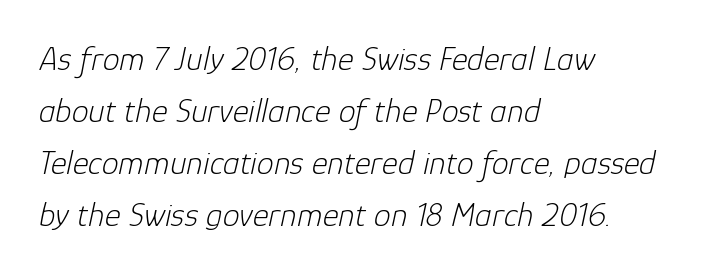
Normally led — the rows are evenly, conventionally spaced. Proportional: the letters do not fall into vertical columns. Glyph-to-glyph distance matches everyday printed text. Italic? Definitely — the glyphs are oblique. A quiet, ordinary-to-light weight characterises the typeface.
